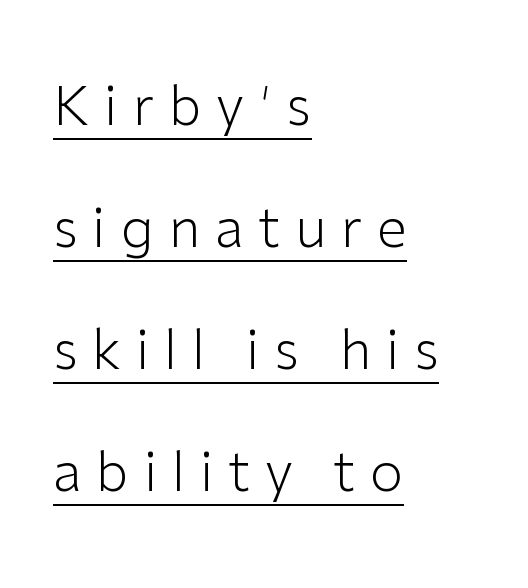
{"serif": "no", "italic": "no", "bold": "no", "weight": "light", "width": "normal", "stroke_contrast": "low", "x_height": "medium", "monospaced": "no", "underline": "yes", "align": "left", "line_spacing": "loose", "line_spacing_ratio": 2.26, "letter_spacing": "wide", "letter_spacing_em": 0.27, "glyph_px": 54}
